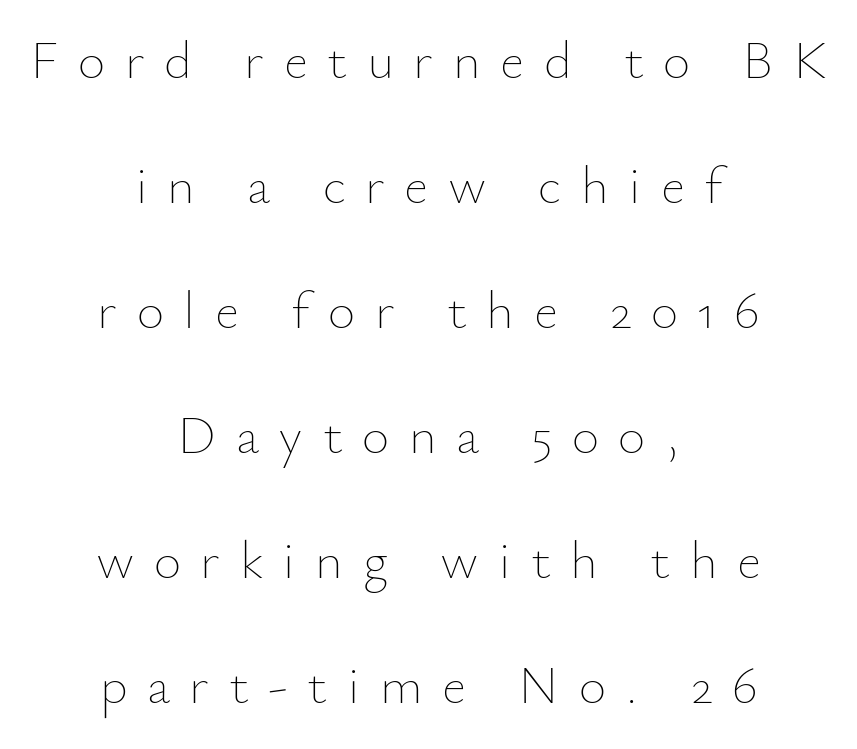
Q: Is the text bold? A: No.
Q: Is the text italic (slanted)? A: No, it is upright.
Q: Is the text underlined? A: No.
Q: How is the paragraph aligned? A: Centered.
Q: Is the spacing between letters normal or unusually wide? A: Unusually wide.
Q: Is the spacing between lines tight, normal or loose? A: Loose.
Q: Width (condensed, normal, or wide)? A: Normal.
Q: Stroke contrast? A: Low.
Q: x-height? A: Small.
Q: Monospaced? A: No.
